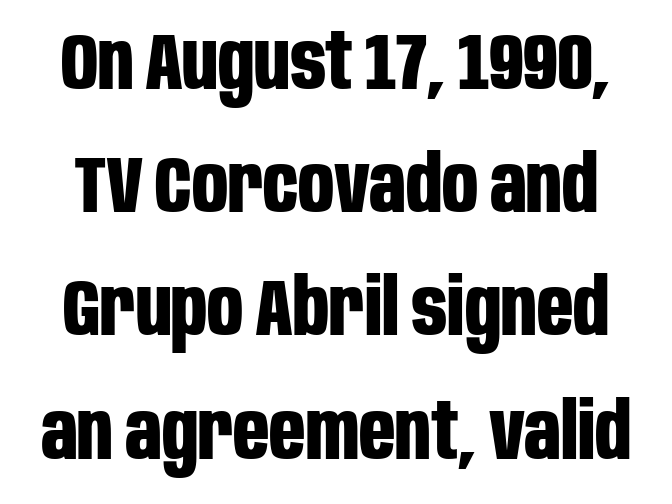
Q: Is the text bold? A: Yes.
Q: Is the text italic (slanted)? A: No, it is upright.
Q: Is the typeface a serif or a sans-serif typeface? A: Sans-serif.
Q: Is the text underlined? A: No.
Q: Is the spacing between letters normal or unusually wide? A: Normal.
Q: Is the spacing between lines tight, normal or loose? A: Normal.
Q: Width (condensed, normal, or wide)? A: Condensed.
Q: Stroke contrast? A: Low.
Q: x-height? A: Large.
Q: Monospaced? A: No.
